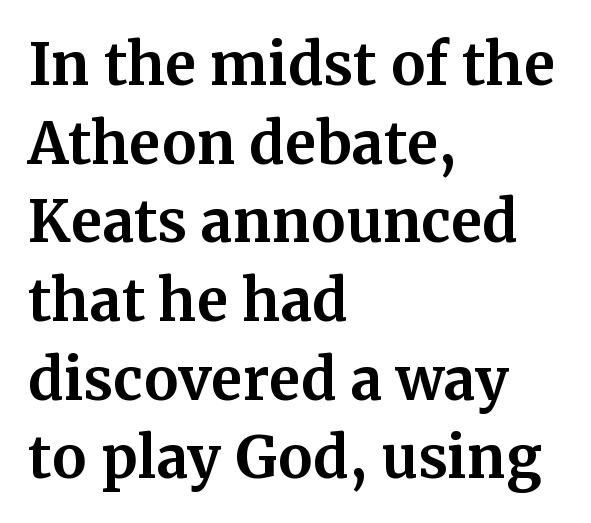
{"serif": "yes", "italic": "no", "bold": "yes", "weight": "bold", "width": "normal", "stroke_contrast": "medium", "x_height": "medium", "monospaced": "no", "underline": "no", "align": "left", "line_spacing": "normal", "line_spacing_ratio": 1.38, "letter_spacing": "normal", "letter_spacing_em": 0.0, "glyph_px": 57}
